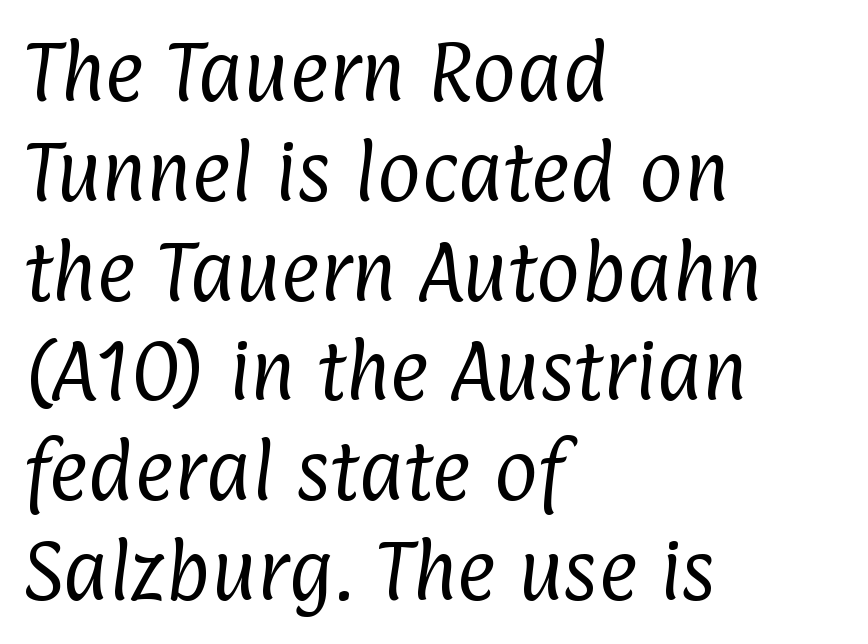
The image shows 67 px regular-weight, condensed sans-serif type; set left-aligned, normal line spacing (1.49x), normal letter spacing, not underlined; low stroke contrast and a medium x-height.
